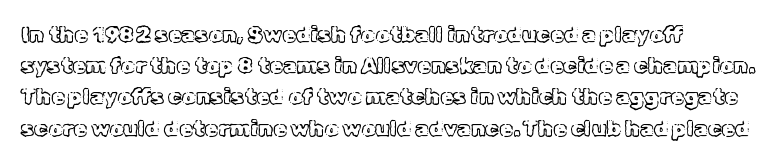
{"italic": "no", "underline": "no", "align": "left", "line_spacing": "normal", "line_spacing_ratio": 1.42, "letter_spacing": "normal", "letter_spacing_em": 0.0, "glyph_px": 22}
